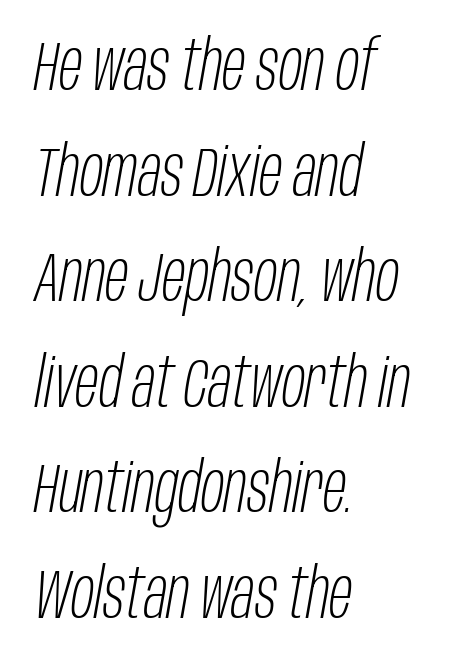
{"italic": "yes", "lean": "right", "slant_degrees": 10, "bold": "no", "weight": "light", "width": "condensed", "stroke_contrast": "low", "x_height": "large", "monospaced": "no", "underline": "no", "align": "left", "line_spacing": "normal", "line_spacing_ratio": 1.53, "letter_spacing": "normal", "letter_spacing_em": 0.0, "glyph_px": 69}
